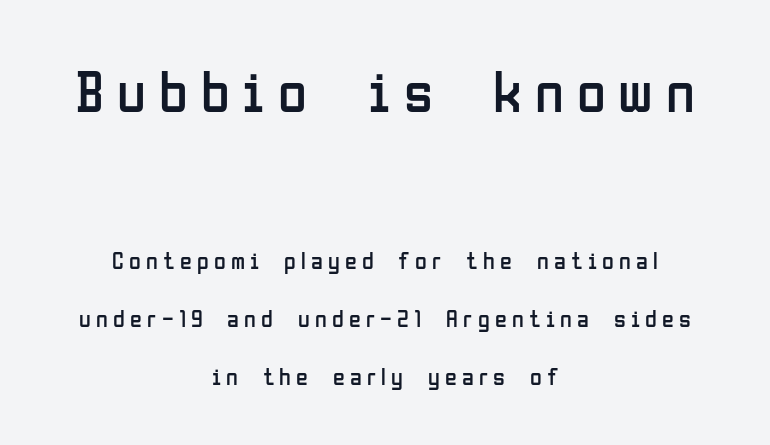
The image shows 59 px regular-weight, condensed sans-serif type, upright; set centered, loose line spacing (2.43x), unusually wide letter spacing (+0.22 em), not underlined; the first (top) block is 2.46x larger; low stroke contrast and a medium x-height.
